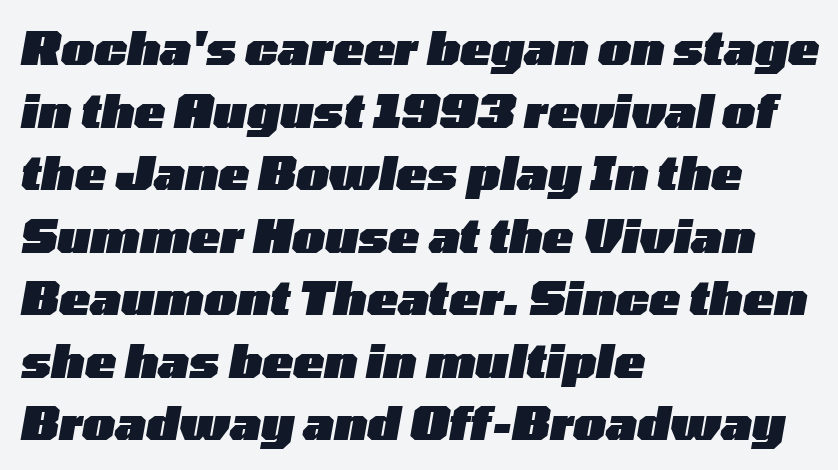
{"italic": "yes", "lean": "right", "slant_degrees": 10, "bold": "yes", "weight": "heavy", "width": "wide", "stroke_contrast": "low", "x_height": "medium", "monospaced": "no", "underline": "no", "align": "left", "line_spacing": "normal", "line_spacing_ratio": 1.36, "letter_spacing": "normal", "letter_spacing_em": 0.0, "glyph_px": 46}
